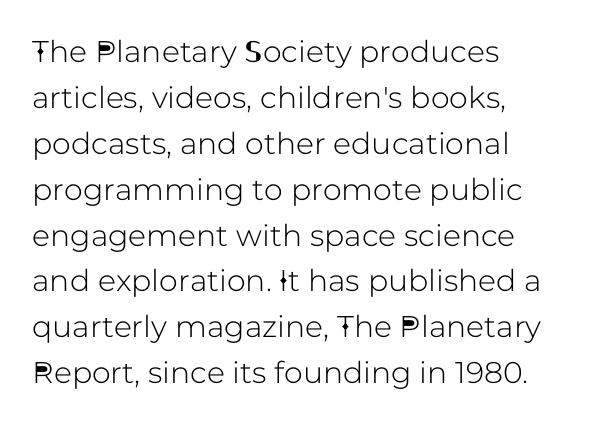
Casual observation: everything's shoved over to the left. Whoever set this chose a conventional vertical rhythm. Unlike italic type, these characters show no tilt at all. Compared with typical body copy, the letter spacing here is the same. The baseline area is clear. Regarding serifs, this sample does without them.
